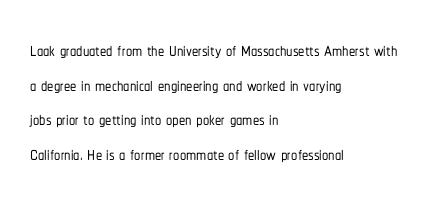
The image shows 25 px text type, upright; set left-aligned, normal line spacing (1.39x), normal letter spacing, not underlined.
